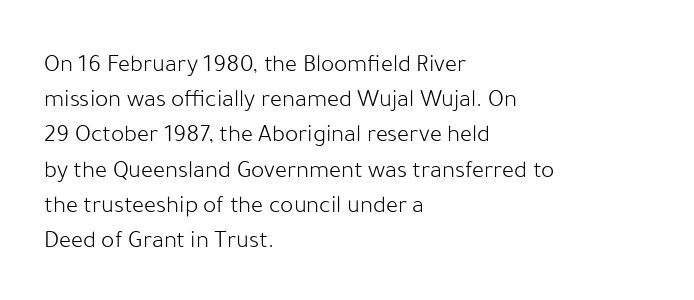
Weight: not bold — regular or lighter. Summary of vertical rhythm: regular, with standard interline spacing. Italic? Not at all — the glyphs are vertical. Words appear dense and cohesive because spacing is normal. Glance below the letters and you will spot only blank space.
